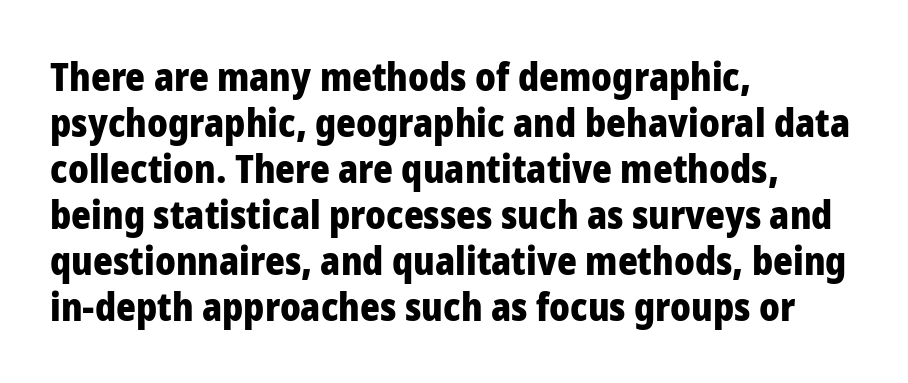
The image shows 38 px heavy sans-serif type, upright; set left-aligned, line spacing 1.21x, normal letter spacing, not underlined; low stroke contrast and a medium x-height.
